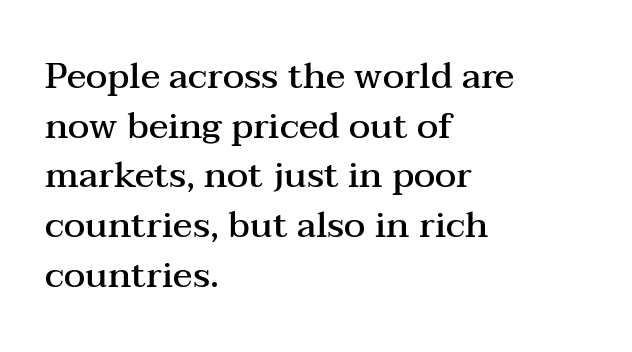
Q: Is the text bold? A: Semi-bold.
Q: Is the text italic (slanted)? A: No, it is upright.
Q: Is the typeface a serif or a sans-serif typeface? A: Serif.
Q: Is the text underlined? A: No.
Q: How is the paragraph aligned? A: Left-aligned.
Q: Is the spacing between letters normal or unusually wide? A: Normal.
Q: Is the spacing between lines tight, normal or loose? A: Normal.
Q: Width (condensed, normal, or wide)? A: Wide.
Q: Stroke contrast? A: Medium.
Q: x-height? A: Medium.
Q: Monospaced? A: No.
